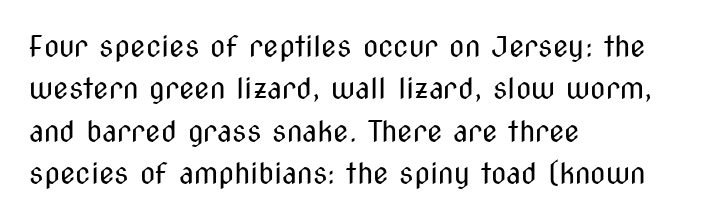
The image shows 28 px regular-weight, condensed sans-serif type, upright; set left-aligned, normal line spacing (1.51x), normal letter spacing, not underlined; medium stroke contrast and a medium x-height.
